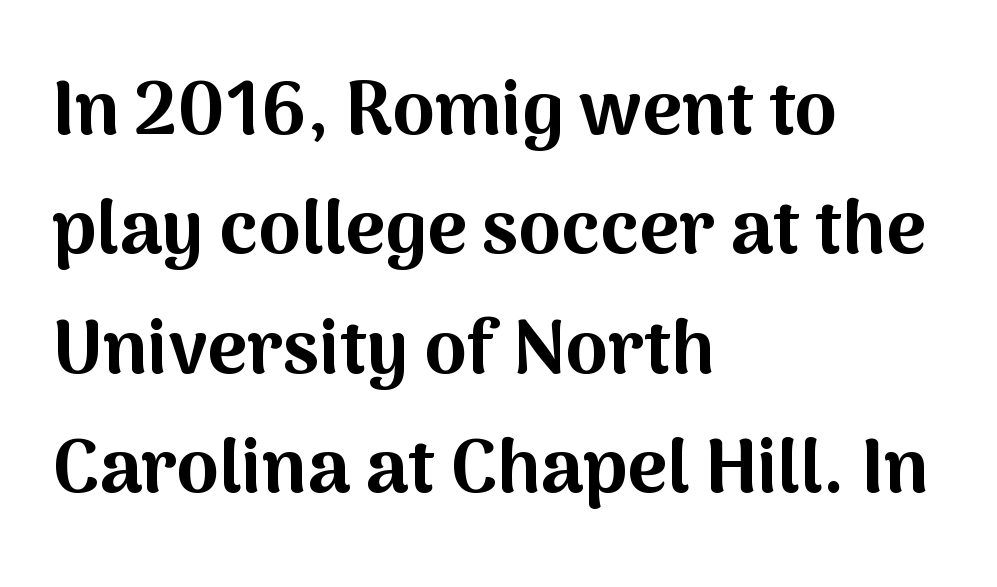
Q: Is the text bold? A: Yes.
Q: Is the text italic (slanted)? A: No, it is upright.
Q: Is the typeface a serif or a sans-serif typeface? A: Sans-serif.
Q: Is the text underlined? A: No.
Q: How is the paragraph aligned? A: Left-aligned.
Q: Is the spacing between letters normal or unusually wide? A: Normal.
Q: Is the spacing between lines tight, normal or loose? A: Normal.
Q: Width (condensed, normal, or wide)? A: Normal.
Q: Stroke contrast? A: Medium.
Q: x-height? A: Medium.
Q: Monospaced? A: No.
